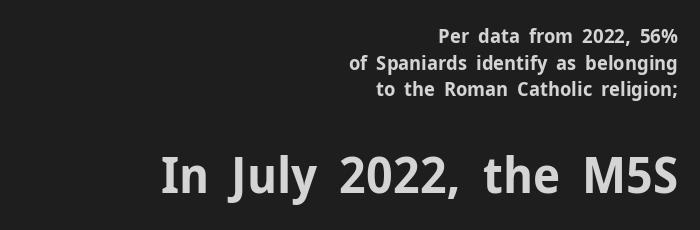
The image shows 50 px bold sans-serif type, upright; set right-aligned, normal line spacing (1.33x), normal letter spacing, not underlined; the second (bottom) block is 2.5x larger; low stroke contrast and a medium x-height.
